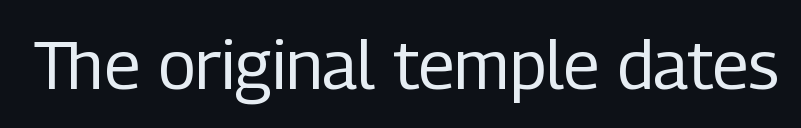
The image shows 68 px regular-weight, condensed sans-serif type, upright; set normal letter spacing, not underlined; low stroke contrast and a medium x-height.
